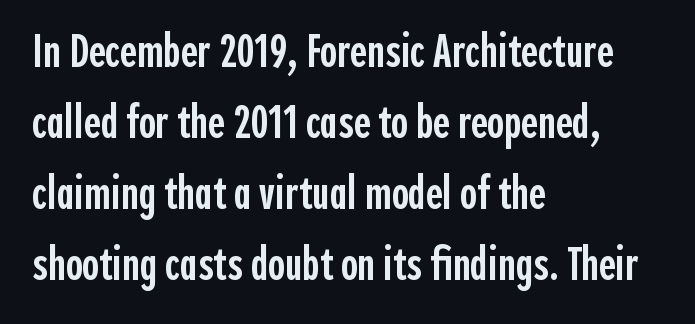
In terms of letterform style, serifs are entirely absent. Every stem runs plumb, perpendicular to the baseline. Each word holds together tightly as a unit, with standard inter-letter gaps. Just letters on the line, the space beneath them empty. Here the designer chose a conventional face with non-uniform glyph widths. If you measured baseline to baseline, you'd find a middling distance.
